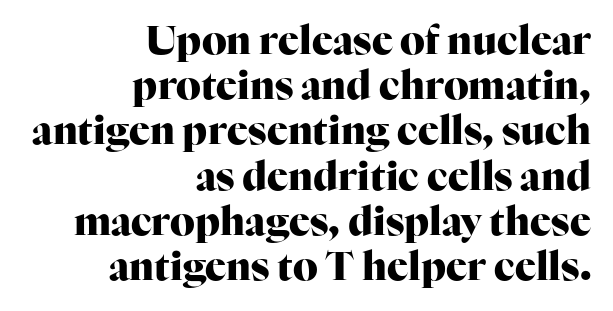
Q: Is the text bold? A: Yes.
Q: Is the text italic (slanted)? A: No, it is upright.
Q: Is the typeface a serif or a sans-serif typeface? A: Serif.
Q: Is the text underlined? A: No.
Q: How is the paragraph aligned? A: Right-aligned.
Q: Is the spacing between letters normal or unusually wide? A: Normal.
Q: Width (condensed, normal, or wide)? A: Normal.
Q: Stroke contrast? A: High.
Q: x-height? A: Medium.
Q: Monospaced? A: No.
